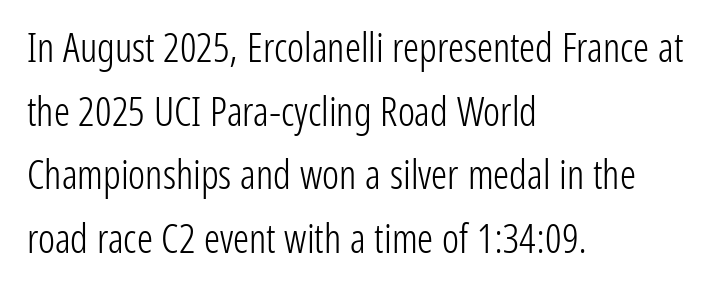
{"serif": "no", "italic": "no", "bold": "no", "weight": "light", "width": "condensed", "stroke_contrast": "low", "x_height": "medium", "monospaced": "no", "underline": "no", "align": "left", "line_spacing": "normal", "line_spacing_ratio": 1.59, "letter_spacing": "normal", "letter_spacing_em": 0.0, "glyph_px": 40}
